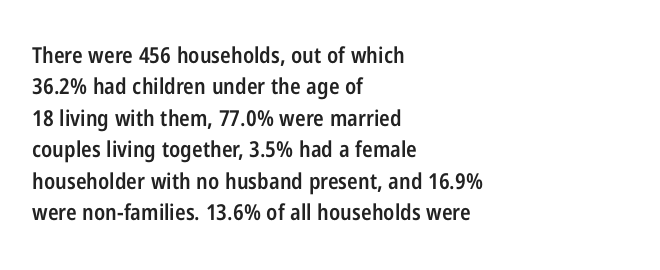
{"italic": "no", "bold": "semi", "underline": "no", "align": "left", "line_spacing": "normal", "line_spacing_ratio": 1.43, "letter_spacing": "normal", "letter_spacing_em": 0.0, "glyph_px": 22}
